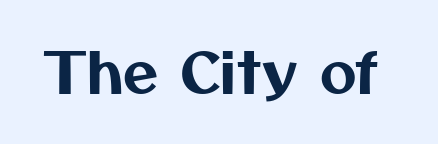
{"serif": "no", "width": "normal", "stroke_contrast": "medium", "x_height": "medium", "monospaced": "no", "underline": "no", "letter_spacing": "normal", "letter_spacing_em": 0.0, "glyph_px": 57}
